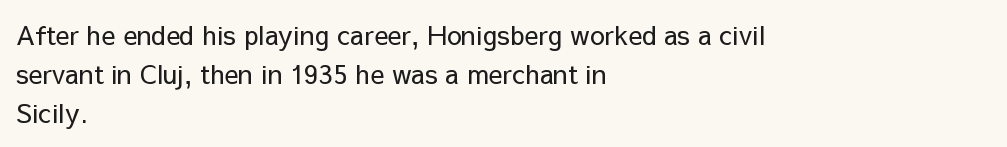
Each new line begins a customary step beneath the previous one. Students, note that the glyphs here touch the page at normal intervals. Letters rest on an invisible, unmarked baseline. Posture: upright roman.
